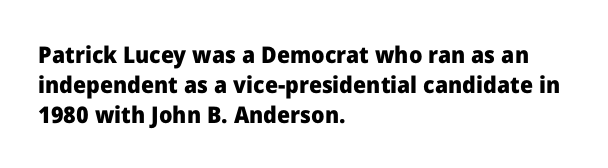
The image shows 23 px bold type, upright; set left-aligned, normal line spacing (1.3x), normal letter spacing, not underlined.
